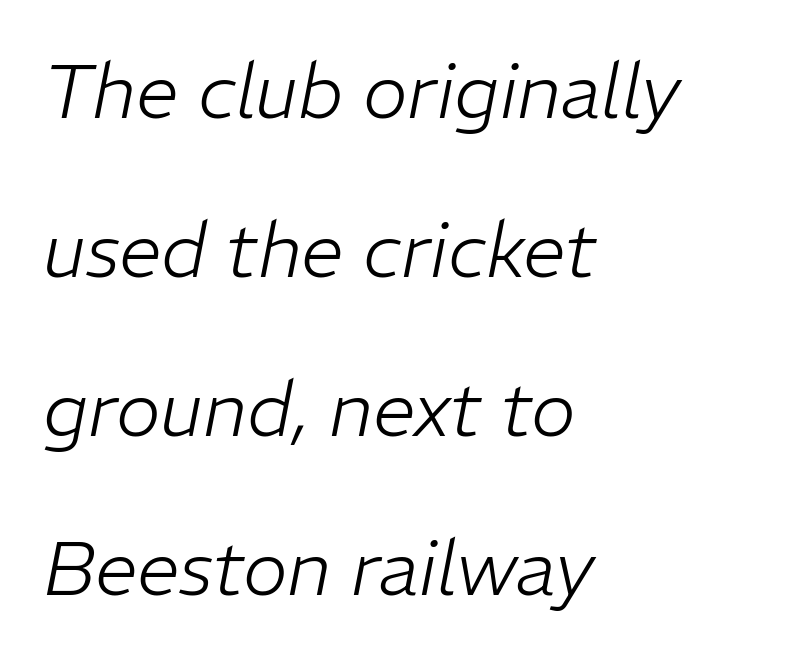
The image shows 76 px light type, italic (leaning right); set left-aligned, loose line spacing (2.09x), normal letter spacing, not underlined; low stroke contrast and a medium x-height.
